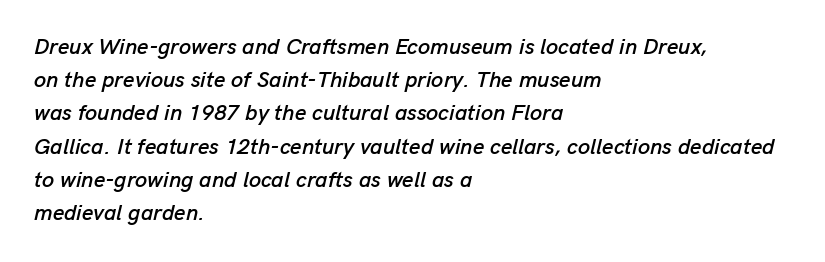
The specimen omits any rule beneath the text block's lines. Honestly, the row spacing looks completely unremarkable. Each line starts at the same left margin while the right side varies. The gaps between neighbouring characters are ordinary and unremarkable. The glyphs look as if they've been sheared to an angle.
